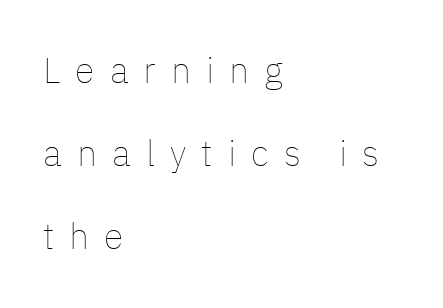
{"italic": "no", "bold": "no", "weight": "thin", "width": "normal", "stroke_contrast": "low", "x_height": "medium", "monospaced": "no", "underline": "no", "align": "left", "line_spacing": "loose", "line_spacing_ratio": 2.31, "letter_spacing": "wide", "letter_spacing_em": 0.42, "glyph_px": 36}
